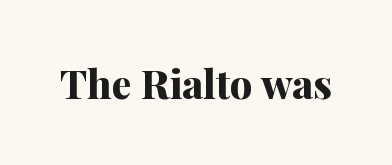
{"serif": "yes", "italic": "no", "bold": "yes", "weight": "bold", "width": "normal", "stroke_contrast": "medium", "x_height": "medium", "monospaced": "no", "underline": "no", "letter_spacing": "normal", "letter_spacing_em": 0.0, "glyph_px": 40}
